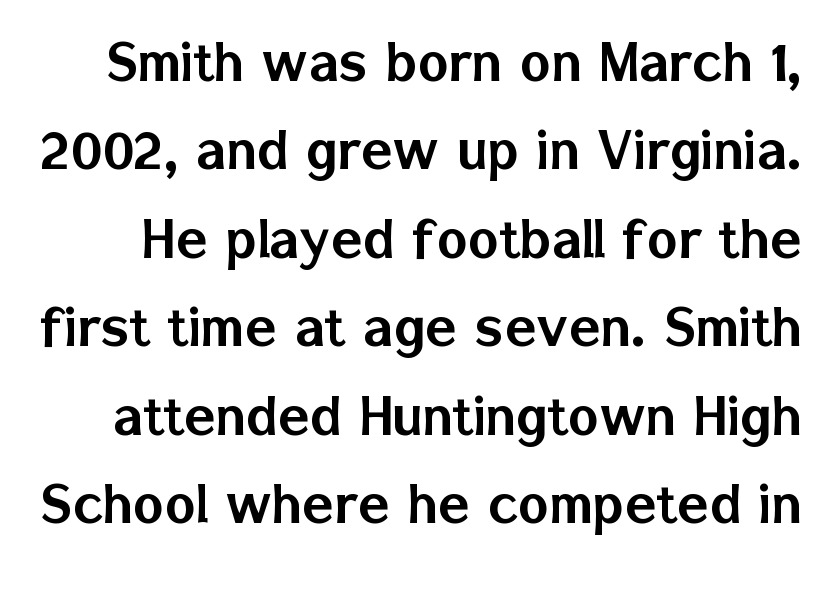
Q: Is the text italic (slanted)? A: No, it is upright.
Q: Is the typeface a serif or a sans-serif typeface? A: Sans-serif.
Q: Is the text underlined? A: No.
Q: Is the spacing between letters normal or unusually wide? A: Normal.
Q: Is the spacing between lines tight, normal or loose? A: Normal.
Q: Width (condensed, normal, or wide)? A: Normal.
Q: Stroke contrast? A: Low.
Q: x-height? A: Medium.
Q: Monospaced? A: No.
